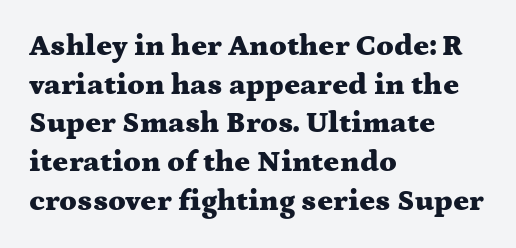
{"serif": "yes", "italic": "no", "bold": "yes", "weight": "heavy", "width": "wide", "stroke_contrast": "medium", "x_height": "medium", "monospaced": "no", "underline": "no", "align": "left", "line_spacing": "normal", "line_spacing_ratio": 1.29, "letter_spacing": "normal", "letter_spacing_em": 0.0, "glyph_px": 30}
